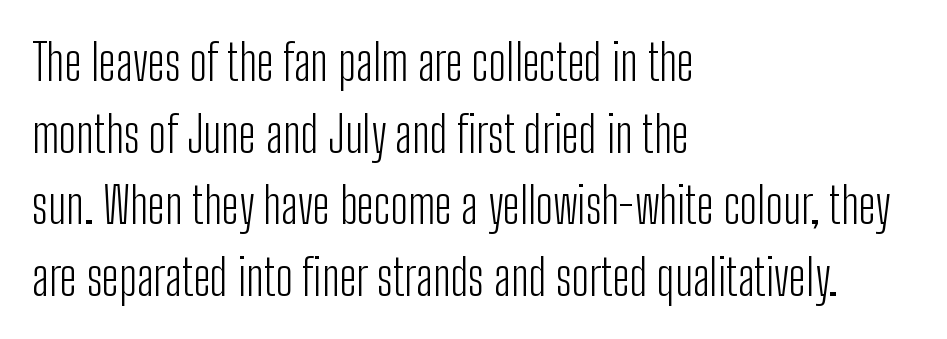
These glyphs show unthickened strokes, regular width or finer. Notice how the stems are strictly vertical — no italics here. Each word holds together tightly as a unit, with standard inter-letter gaps. The letters carry no serifs — their stems end cleanly without finishing strokes.
